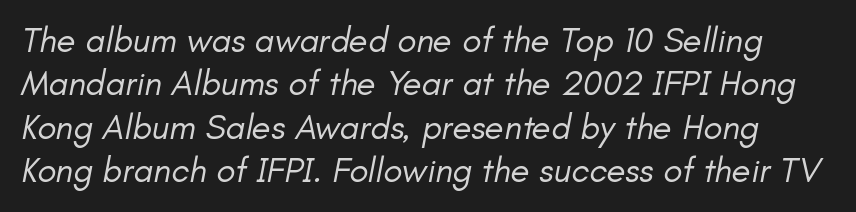
Q: Is the text bold? A: No.
Q: Is the text italic (slanted)? A: Yes, it leans right by about 11 degrees.
Q: Is the text underlined? A: No.
Q: Is the spacing between letters normal or unusually wide? A: Normal.
Q: Width (condensed, normal, or wide)? A: Normal.
Q: Stroke contrast? A: Low.
Q: x-height? A: Small.
Q: Monospaced? A: No.
